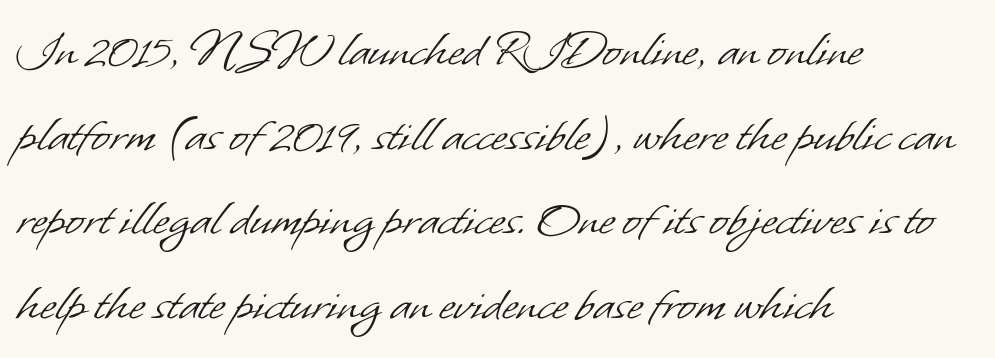
{"serif": "no", "bold": "no", "weight": "light", "width": "normal", "stroke_contrast": "low", "x_height": "small", "monospaced": "no", "underline": "no", "align": "left", "line_spacing": "normal", "line_spacing_ratio": 1.54, "letter_spacing": "normal", "letter_spacing_em": 0.0, "glyph_px": 55}
